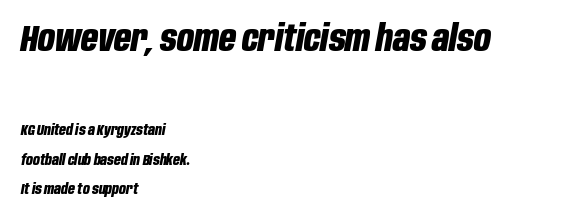
Character widths vary here, with narrow letters taking less room than wide ones. Quick note: italic. The lines in this sample share a left origin and differ only in where they stop. Vertical spacing — loose. Does extra space separate the letters? No, they use regular spacing. Letters rest on an invisible, unmarked baseline.
